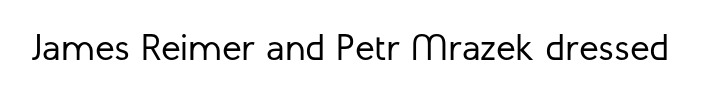
{"serif": "no", "italic": "no", "bold": "no", "weight": "regular", "width": "normal", "stroke_contrast": "low", "x_height": "medium", "monospaced": "no", "underline": "no", "letter_spacing": "normal", "letter_spacing_em": 0.0, "glyph_px": 37}
